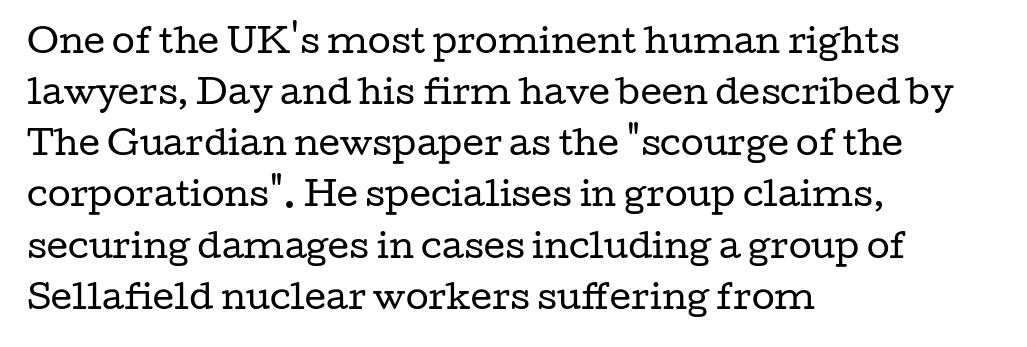
{"serif": "yes", "italic": "no", "bold": "no", "weight": "regular", "width": "wide", "stroke_contrast": "low", "x_height": "medium", "monospaced": "no", "underline": "no", "align": "left", "line_spacing": "normal", "line_spacing_ratio": 1.55, "letter_spacing": "normal", "letter_spacing_em": 0.0, "glyph_px": 33}
